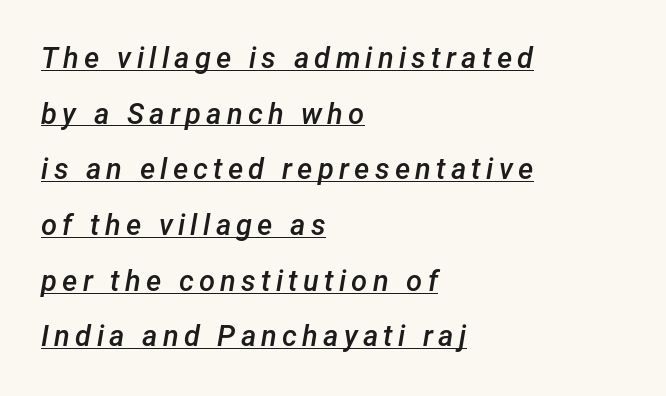
The image shows 29 px semibold type, italic (leaning right); set left-aligned, loose line spacing (1.92x), underlined; low stroke contrast and a medium x-height.
